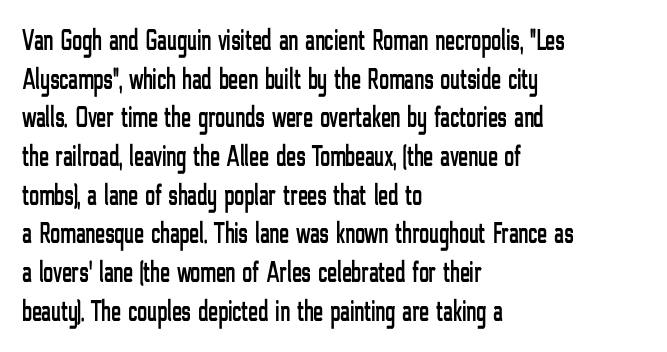
{"serif": "no", "italic": "no", "width": "condensed", "stroke_contrast": "low", "x_height": "medium", "monospaced": "no", "underline": "no", "align": "left", "line_spacing": "normal", "line_spacing_ratio": 1.29, "letter_spacing": "normal", "letter_spacing_em": 0.0, "glyph_px": 30}
